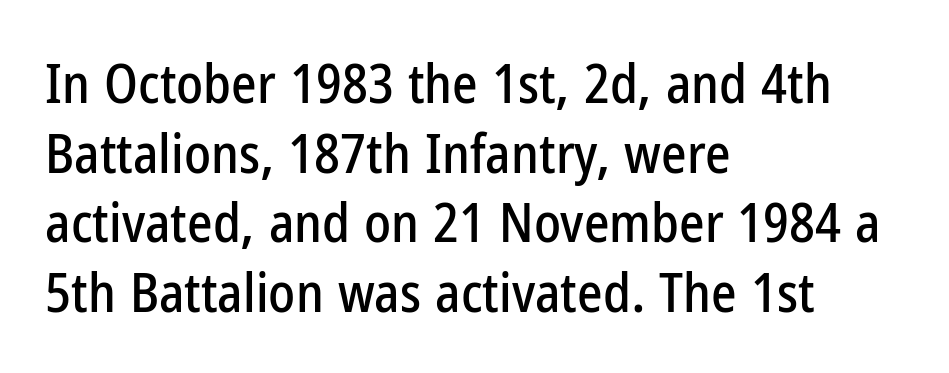
The image shows 54 px condensed sans-serif type, upright; set left-aligned, normal line spacing (1.29x), normal letter spacing, not underlined; low stroke contrast and a medium x-height.
